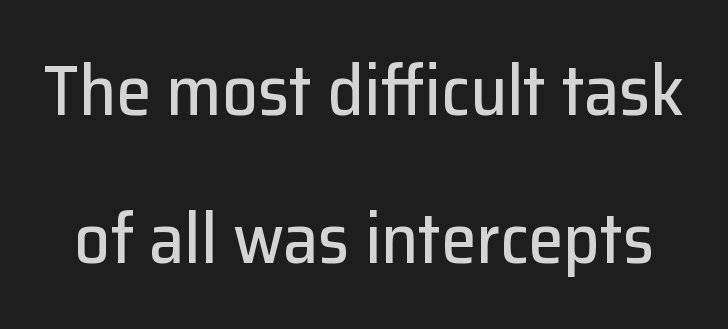
The image shows 71 px sans-serif type, upright; set loose line spacing (2.08x), normal letter spacing, not underlined; low stroke contrast and a medium x-height.
